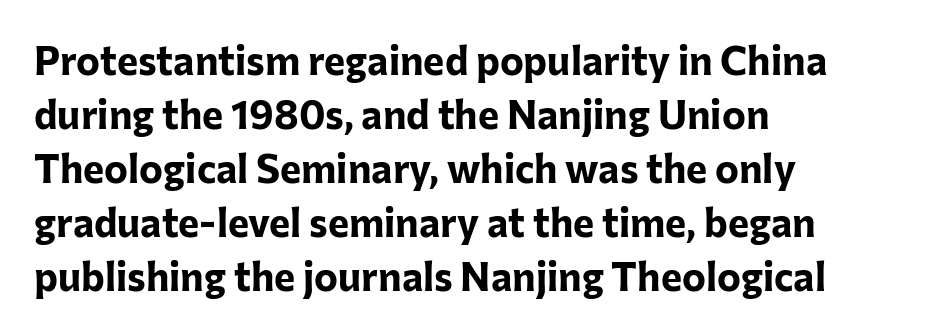
The image shows 40 px bold sans-serif type, upright; set left-aligned, normal line spacing (1.35x), normal letter spacing, not underlined; low stroke contrast and a medium x-height.
